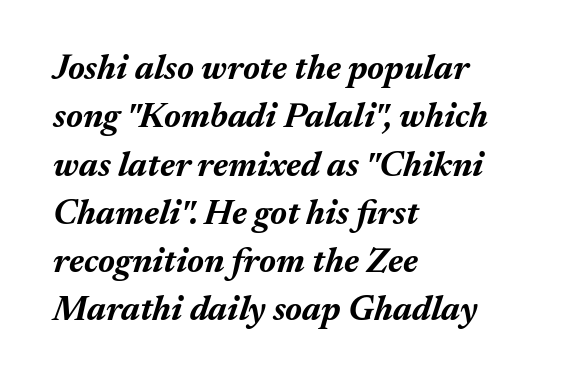
{"italic": "yes", "lean": "right", "slant_degrees": 17, "bold": "yes", "weight": "bold", "width": "normal", "stroke_contrast": "medium", "x_height": "medium", "monospaced": "no", "underline": "no", "align": "left", "line_spacing": "normal", "line_spacing_ratio": 1.38, "letter_spacing": "normal", "letter_spacing_em": 0.0, "glyph_px": 35}
